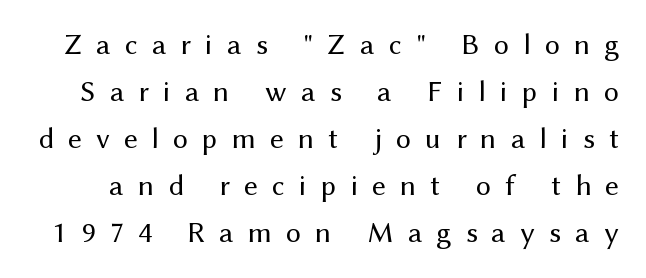
The font family rendered here belongs to the sans-serif group. Honestly, there is no underline to notice here at all. Here the glyphs are tracked loosely, breaking word shapes into spaced letters. When letters stand straight like this, we call the style roman or upright. The block of text has a typical density, with ordinary space between rows.
